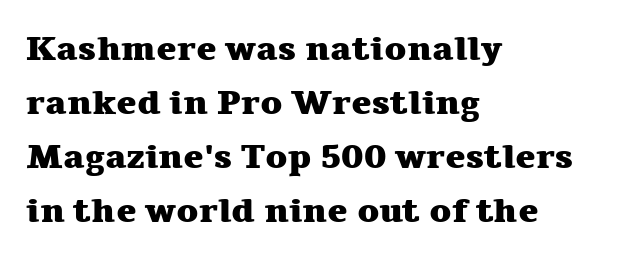
The typography opts for an upright posture over an oblique one. Compared with a centered layout, this one pins lines to the left instead. Notice how thick the strokes are: this is what a full bold looks like. Nothing unusual about the tracking: characters are spaced as the font intends. The rendering uses natural spacing where letterforms have individual widths. The leading is moderate, giving the passage an even texture.
